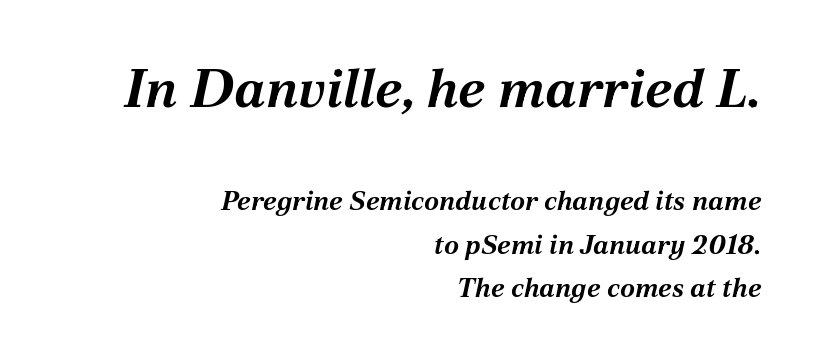
The compositor pushed each line to the right boundary. Look at the stroke-to-counter ratio: heavy, a bold. Each letter keeps its own natural width here, so spacing adapts to shape. No extra tracking has been applied to these lines. The more generous point size was reserved for the upper chunk. This is oblique type, the kind used for emphasis or titles.
